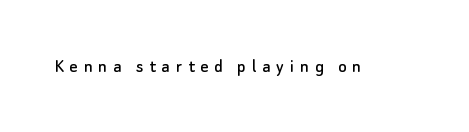
The image shows 20 px text type, upright; set unusually wide letter spacing (+0.29 em), not underlined.
